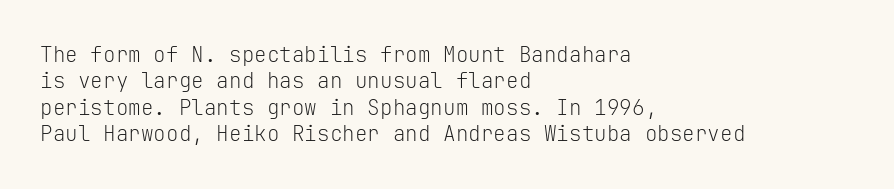
The image shows 21 px text type, upright; set left-aligned, normal line spacing (1.26x), normal letter spacing, not underlined.
